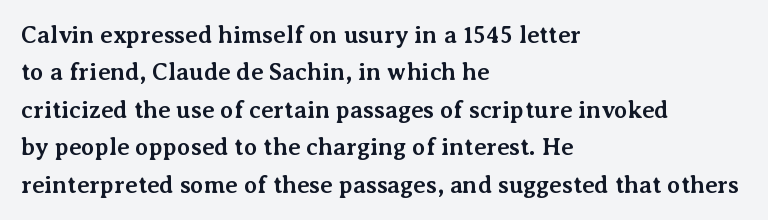
The image shows 24 px bold type, upright; set left-aligned, normal line spacing (1.56x), normal letter spacing, not underlined.
